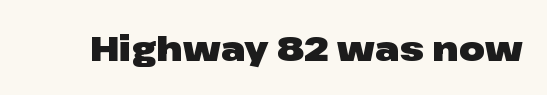
The image shows 34 px heavy, wide sans-serif type, upright; set normal letter spacing, not underlined; low stroke contrast and a medium x-height.
